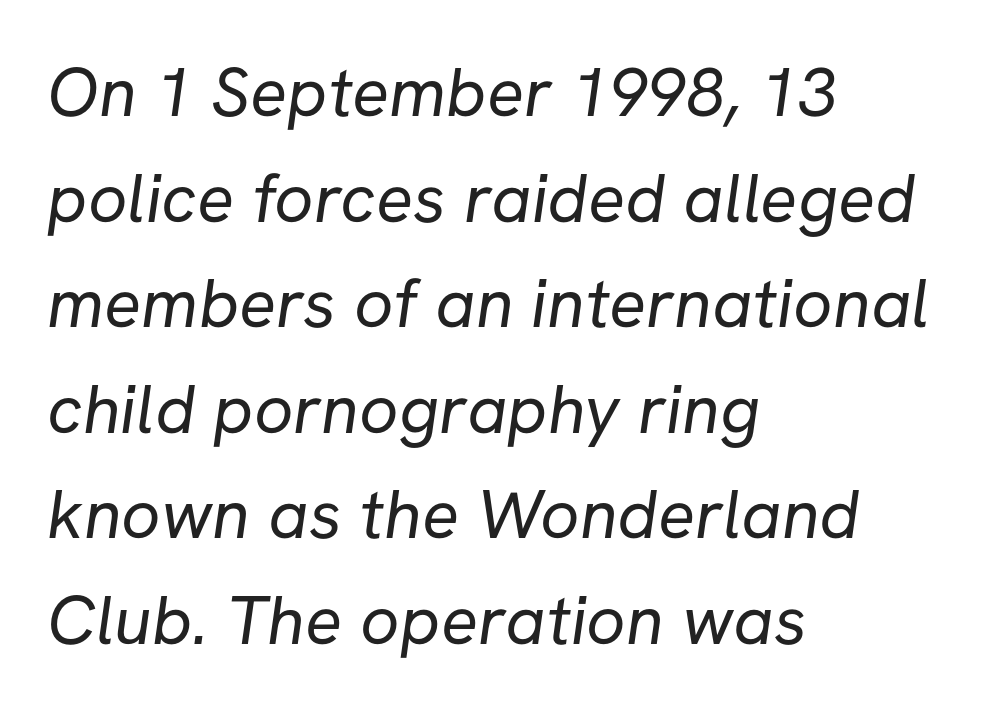
Q: Is the text bold? A: No.
Q: Is the typeface a serif or a sans-serif typeface? A: Sans-serif.
Q: Is the text underlined? A: No.
Q: How is the paragraph aligned? A: Left-aligned.
Q: Is the spacing between letters normal or unusually wide? A: Normal.
Q: Is the spacing between lines tight, normal or loose? A: Normal.
Q: Width (condensed, normal, or wide)? A: Normal.
Q: Stroke contrast? A: Low.
Q: x-height? A: Medium.
Q: Monospaced? A: No.
